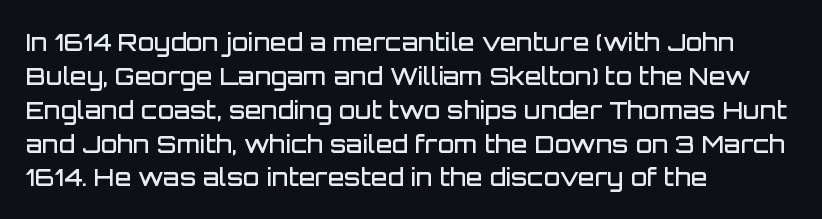
{"italic": "no", "bold": "semi", "underline": "no", "align": "left", "line_spacing": "normal", "line_spacing_ratio": 1.41, "letter_spacing": "normal", "letter_spacing_em": 0.0, "glyph_px": 24}
